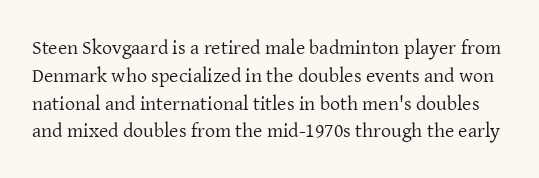
{"italic": "no", "bold": "no", "underline": "no", "line_spacing": "normal", "line_spacing_ratio": 1.39, "letter_spacing": "normal", "letter_spacing_em": 0.0, "glyph_px": 20}
